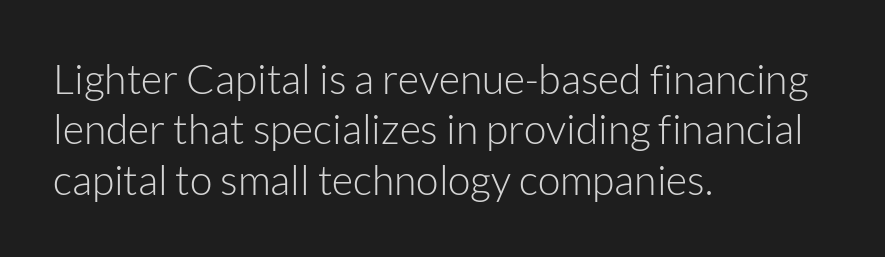
The image shows 41 px light sans-serif type, upright; set left-aligned, line spacing 1.23x, normal letter spacing, not underlined; low stroke contrast and a medium x-height.
